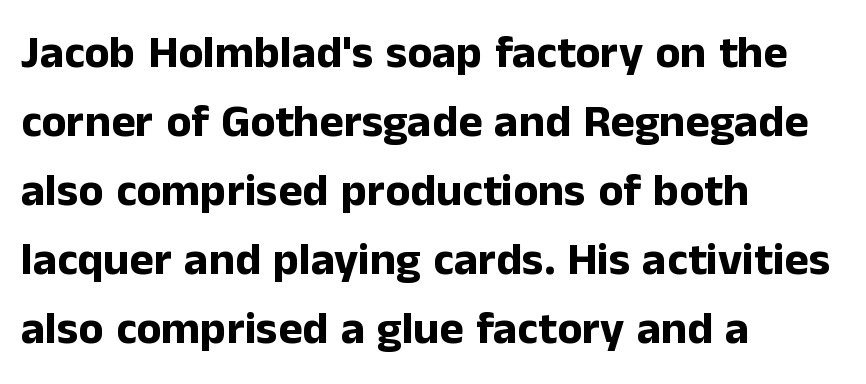
Q: Is the text bold? A: Yes.
Q: Is the text italic (slanted)? A: No, it is upright.
Q: Is the typeface a serif or a sans-serif typeface? A: Sans-serif.
Q: Is the text underlined? A: No.
Q: How is the paragraph aligned? A: Left-aligned.
Q: Is the spacing between letters normal or unusually wide? A: Normal.
Q: Is the spacing between lines tight, normal or loose? A: Normal.
Q: Width (condensed, normal, or wide)? A: Normal.
Q: Stroke contrast? A: Low.
Q: x-height? A: Medium.
Q: Monospaced? A: No.
